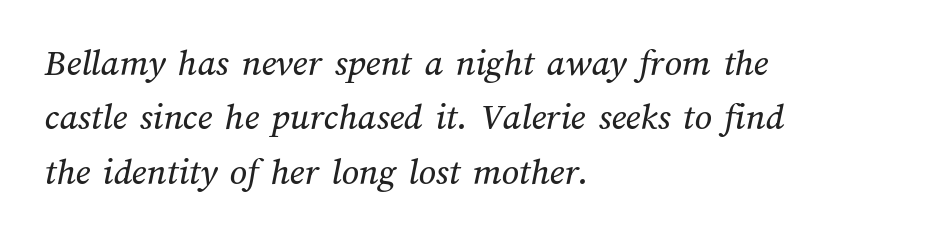
The image shows 38 px text type; set left-aligned, normal line spacing (1.43x), normal letter spacing, not underlined; medium stroke contrast and a medium x-height.
